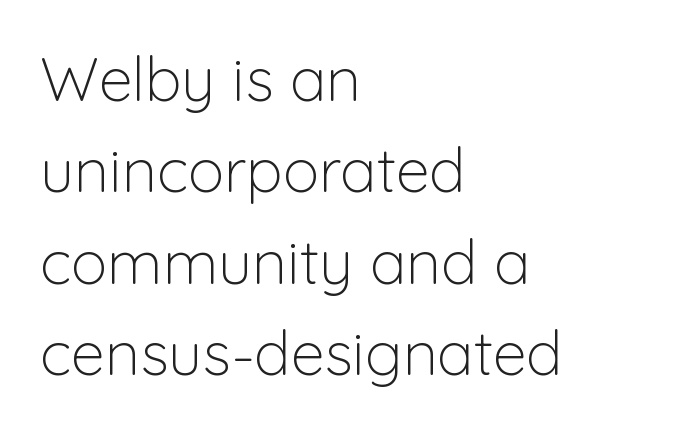
These lines sit exactly where default settings would place them. Notice how the passage keeps a crisp vertical edge on the left only. Does the lettering tilt? It doesn't — this is upright. This sample uses a sans-serif face.
